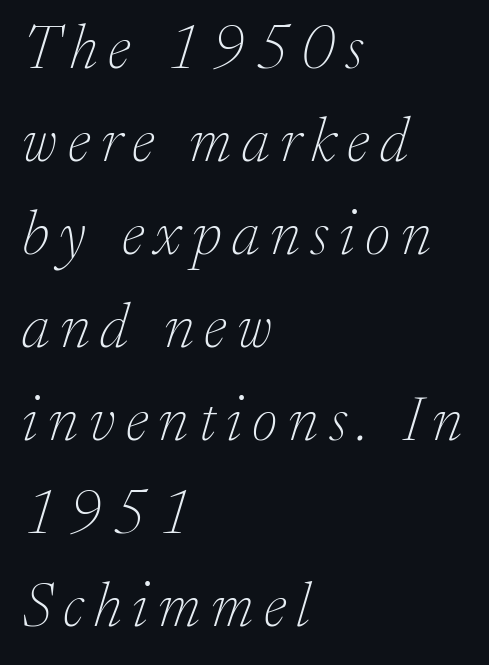
{"serif": "yes", "italic": "yes", "lean": "right", "slant_degrees": 17, "bold": "no", "weight": "thin", "width": "normal", "stroke_contrast": "low", "x_height": "medium", "monospaced": "no", "underline": "no", "align": "left", "line_spacing": "normal", "line_spacing_ratio": 1.5, "glyph_px": 62}
